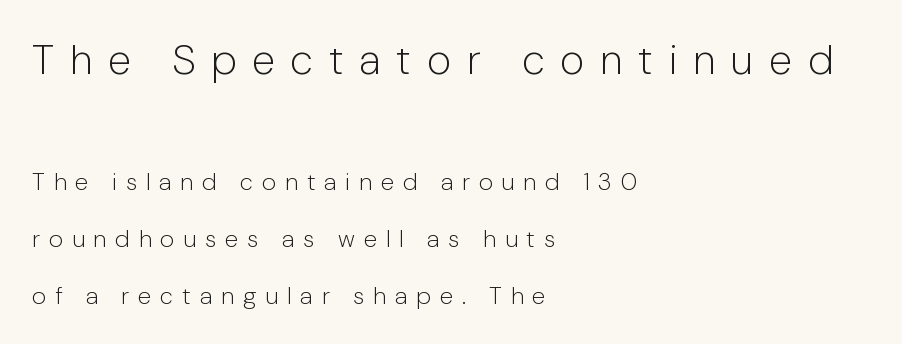
{"serif": "no", "italic": "no", "bold": "no", "weight": "light", "width": "normal", "stroke_contrast": "low", "x_height": "medium", "monospaced": "no", "underline": "no", "align": "left", "line_spacing": "loose", "line_spacing_ratio": 2.38, "letter_spacing": "wide", "letter_spacing_em": 0.37, "larger_block": "first", "size_ratio": 1.75, "glyph_px": 42}
